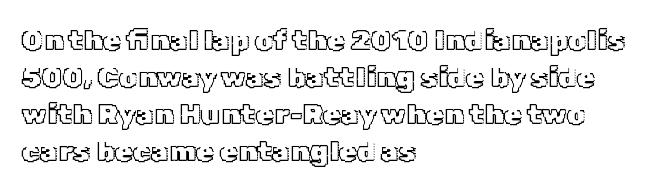
The image shows 29 px text type, upright; set left-aligned, normal line spacing (1.28x), normal letter spacing, not underlined; a medium x-height.
